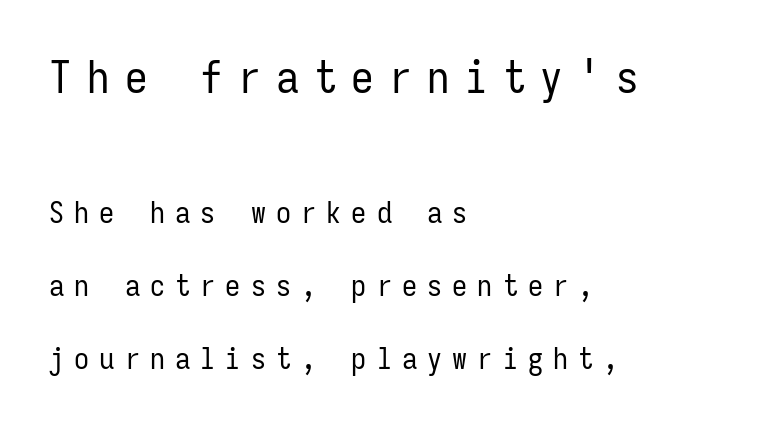
The image shows 45 px regular-weight, condensed sans-serif type, upright, monospaced; set left-aligned, loose line spacing (2.43x), unusually wide letter spacing (+0.34 em), not underlined; the first (top) block is 1.5x larger; low stroke contrast and a medium x-height.
